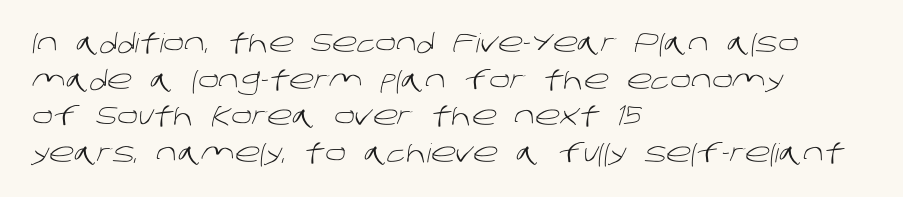
{"bold": "no", "underline": "no", "align": "left", "line_spacing": "normal", "line_spacing_ratio": 1.41, "letter_spacing": "normal", "letter_spacing_em": 0.0, "glyph_px": 26}
